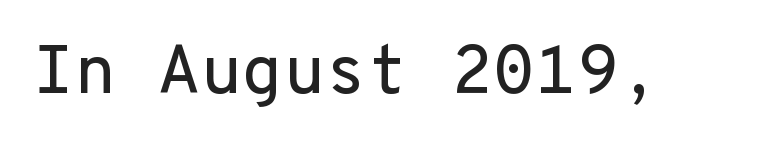
Q: Is the text italic (slanted)? A: No, it is upright.
Q: Is the typeface a serif or a sans-serif typeface? A: Sans-serif.
Q: Is the text underlined? A: No.
Q: Is the spacing between letters normal or unusually wide? A: Normal.
Q: Width (condensed, normal, or wide)? A: Normal.
Q: Stroke contrast? A: Low.
Q: x-height? A: Medium.
Q: Monospaced? A: Yes.
